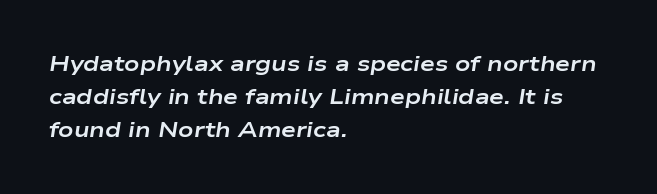
This rendering uses left alignment, leaving the right contour irregular. Only glyphs here, with clear space below each row. The block of text has a typical density, with ordinary space between rows. Compared with ordinary roman type, these characters are visibly tilted. The letters are bold, with thick, heavy strokes. Here the glyphs are tracked normally, forming tight word shapes.
